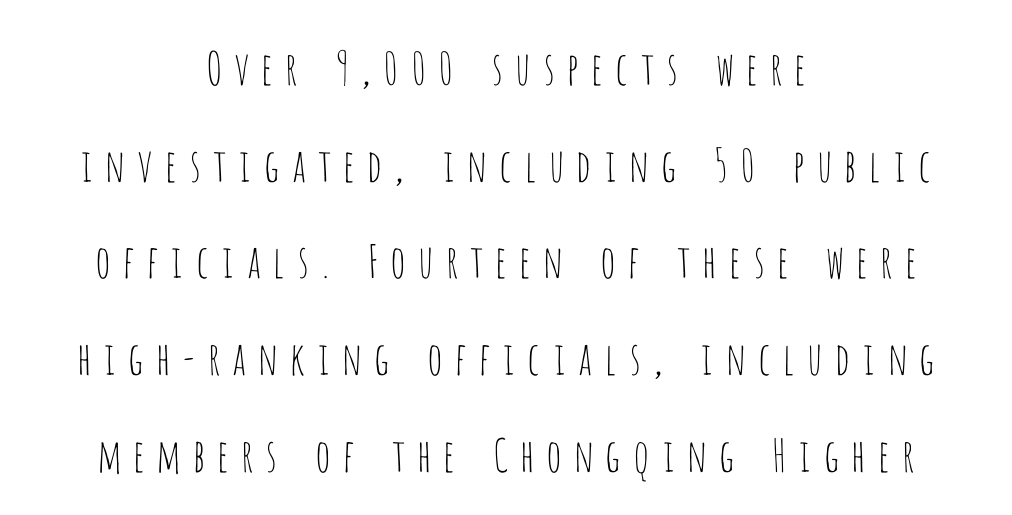
The image shows 45 px thin, condensed sans-serif type, upright; set centered, loose line spacing (2.15x), unusually wide letter spacing (+0.22 em), not underlined; low stroke contrast and a large x-height.
